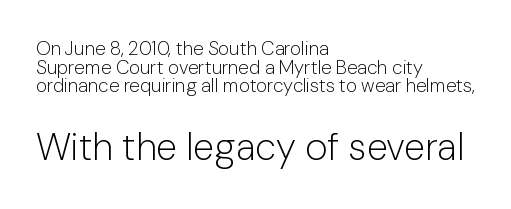
The image shows 38 px light sans-serif type, upright; set left-aligned, tight line spacing (0.98x), normal letter spacing, not underlined; the second (bottom) block is 2.0x larger; low stroke contrast and a medium x-height.
